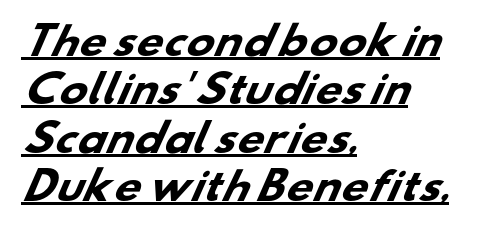
Q: Is the text bold? A: Yes.
Q: Is the typeface a serif or a sans-serif typeface? A: Sans-serif.
Q: Is the text underlined? A: Yes.
Q: How is the paragraph aligned? A: Left-aligned.
Q: Is the spacing between letters normal or unusually wide? A: Normal.
Q: Is the spacing between lines tight, normal or loose? A: Normal.
Q: Width (condensed, normal, or wide)? A: Wide.
Q: Stroke contrast? A: Low.
Q: x-height? A: Small.
Q: Monospaced? A: No.
